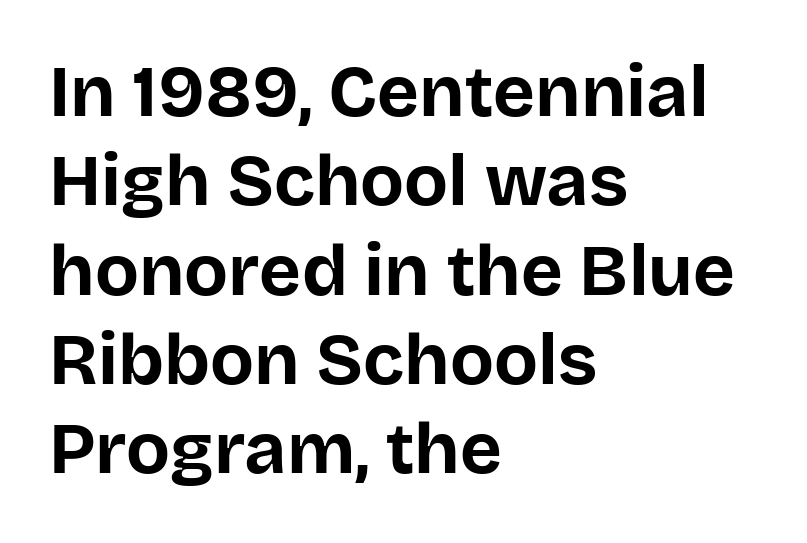
{"serif": "no", "italic": "no", "bold": "yes", "weight": "bold", "width": "normal", "stroke_contrast": "low", "x_height": "large", "monospaced": "no", "underline": "no", "align": "left", "line_spacing_ratio": 1.24, "letter_spacing": "normal", "letter_spacing_em": 0.0, "glyph_px": 72}
